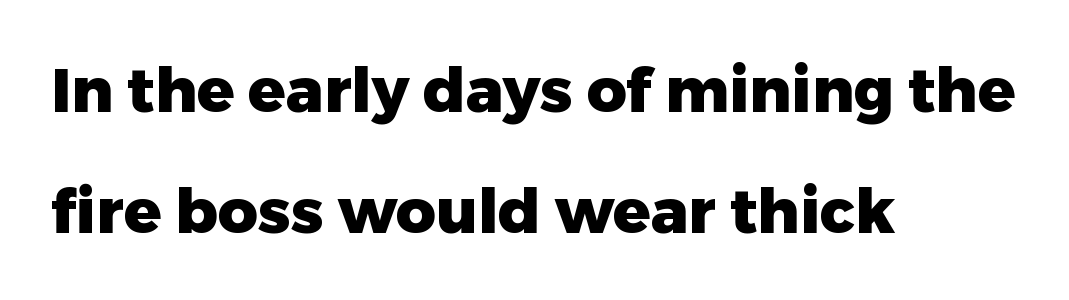
The axis of the letterforms is exactly vertical. These lines keep a tight, regular rhythm from letter to letter. Its strokes are broad and dark, the hallmark of bold type. Left-aligned paragraph, ragged on the right. Horizontal bands of white between lines are thick stripes.
